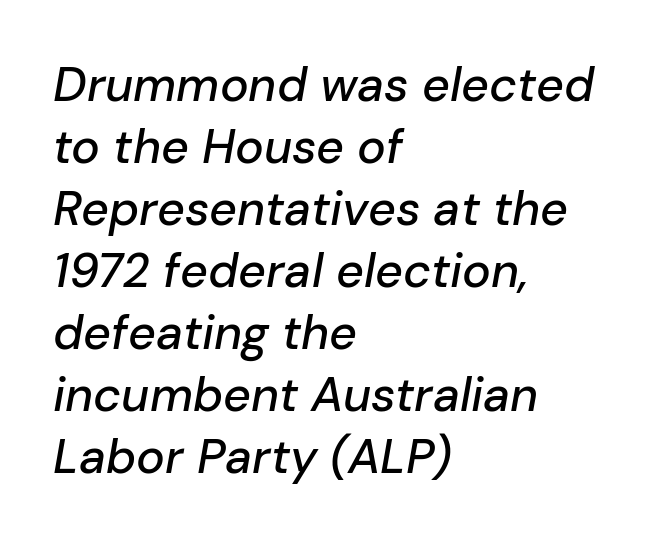
The image shows 48 px text type, italic (leaning right); set left-aligned, normal line spacing (1.29x), normal letter spacing, not underlined; low stroke contrast and a medium x-height.
